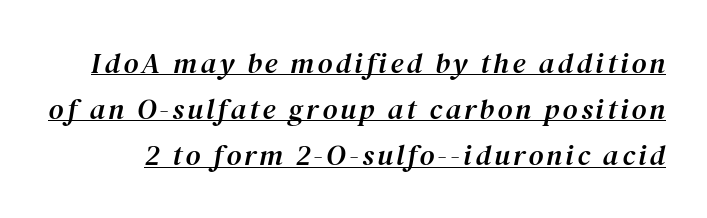
The image shows 29 px serif type, italic (leaning right); set normal line spacing (1.59x), underlined; medium stroke contrast and a medium x-height.
